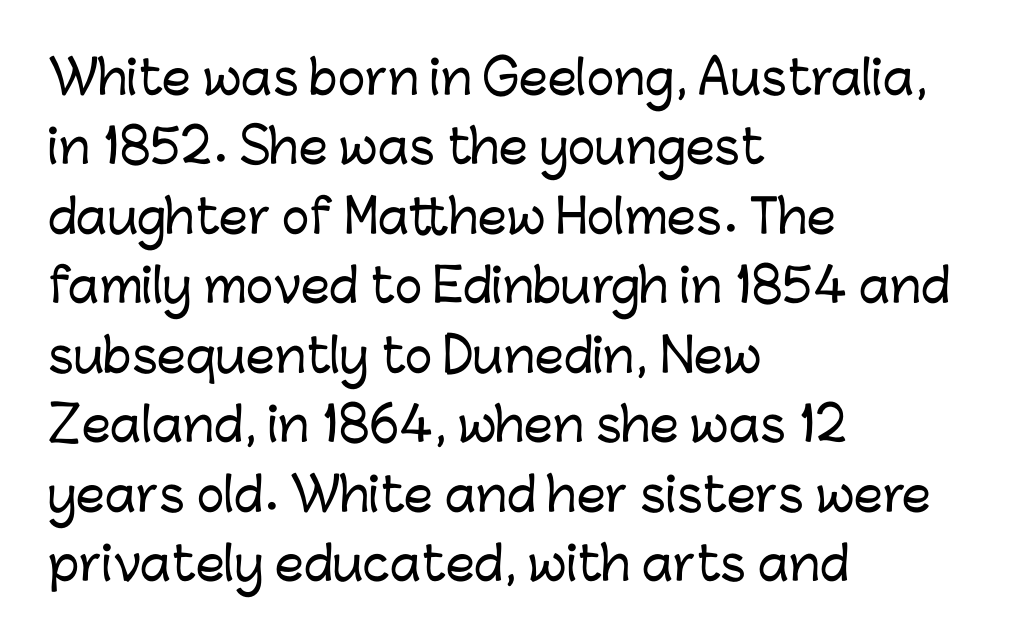
{"serif": "no", "italic": "no", "width": "normal", "stroke_contrast": "low", "x_height": "medium", "monospaced": "no", "underline": "no", "align": "left", "line_spacing": "normal", "line_spacing_ratio": 1.51, "letter_spacing": "normal", "letter_spacing_em": 0.0, "glyph_px": 46}
